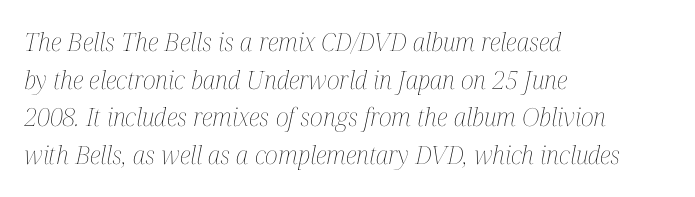
{"italic": "yes", "lean": "right", "slant_degrees": 12, "bold": "no", "underline": "no", "align": "left", "line_spacing": "normal", "line_spacing_ratio": 1.51, "letter_spacing": "normal", "letter_spacing_em": 0.0, "glyph_px": 25}
